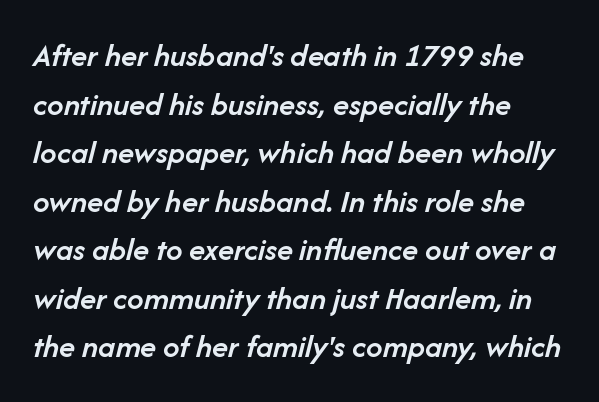
The image shows 33 px semibold type, italic (leaning right); set left-aligned, normal line spacing (1.47x), normal letter spacing, not underlined; low stroke contrast and a medium x-height.
